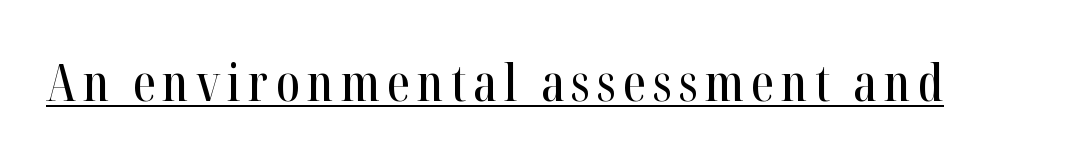
Q: Is the text italic (slanted)? A: No, it is upright.
Q: Is the typeface a serif or a sans-serif typeface? A: Serif.
Q: Is the text underlined? A: Yes.
Q: Width (condensed, normal, or wide)? A: Condensed.
Q: Stroke contrast? A: High.
Q: x-height? A: Medium.
Q: Monospaced? A: No.
